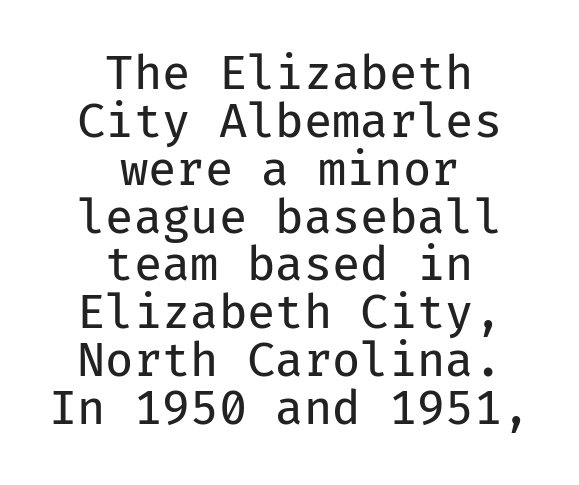
Bare-footed words on every line. The letters carry no serifs — their stems end cleanly without finishing strokes. The lettering holds an erect, upright posture throughout. These glyphs show unthickened strokes, regular width or finer. Monospaced: the letters line up in strict vertical columns. The rendering uses a small line-height, squeezing the rows.
